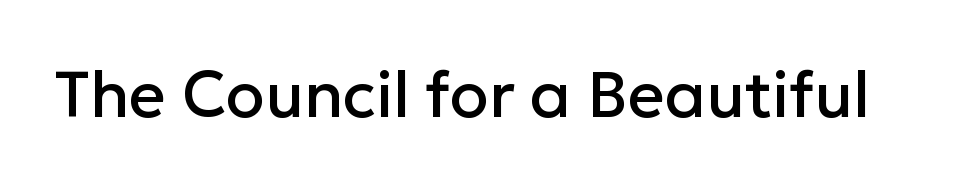
The image shows 64 px sans-serif type, upright; set normal letter spacing, not underlined; low stroke contrast and a medium x-height.
